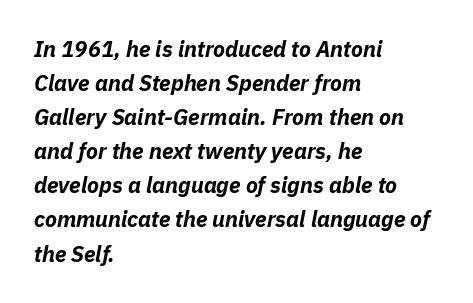
Q: Is the text bold? A: Yes.
Q: Is the text italic (slanted)? A: Yes, it leans right by about 11 degrees.
Q: Is the text underlined? A: No.
Q: How is the paragraph aligned? A: Left-aligned.
Q: Is the spacing between letters normal or unusually wide? A: Normal.
Q: Is the spacing between lines tight, normal or loose? A: Normal.
